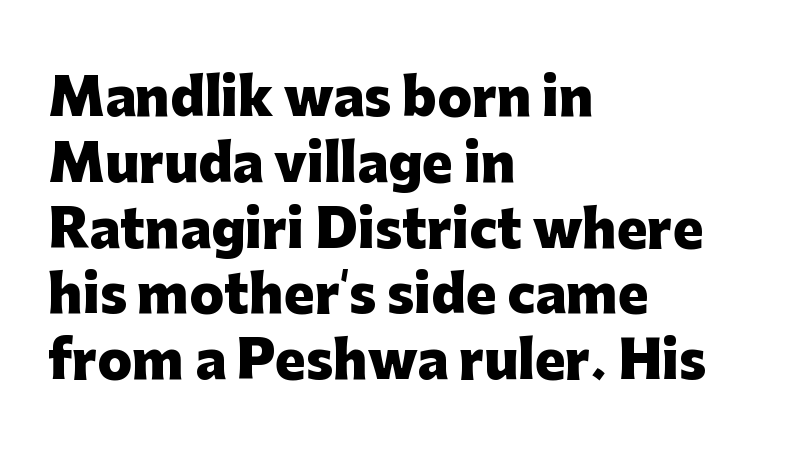
The image shows 51 px heavy sans-serif type, upright; set left-aligned, normal line spacing (1.29x), normal letter spacing, not underlined; low stroke contrast and a medium x-height.
